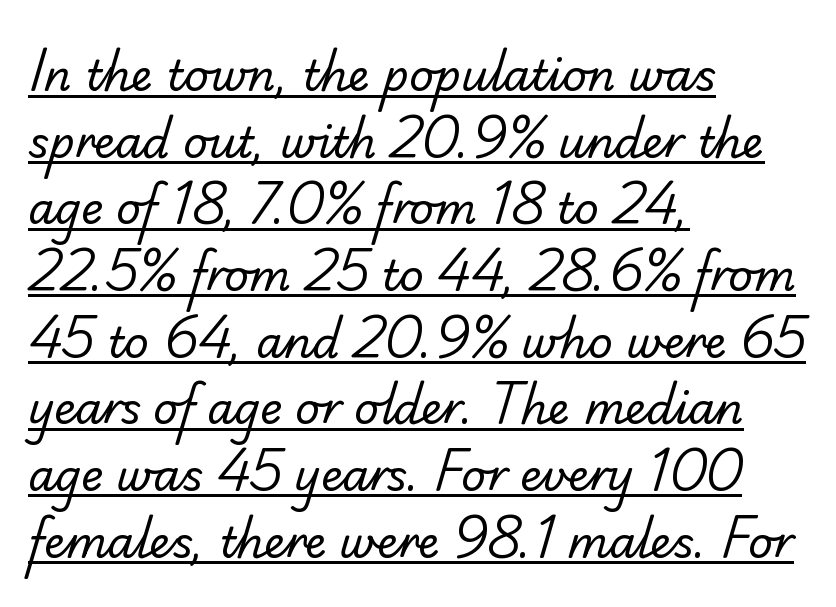
{"serif": "no", "bold": "no", "weight": "regular", "width": "normal", "stroke_contrast": "low", "x_height": "small", "monospaced": "no", "underline": "yes", "align": "left", "line_spacing": "normal", "line_spacing_ratio": 1.55, "letter_spacing": "normal", "letter_spacing_em": 0.0, "glyph_px": 43}
